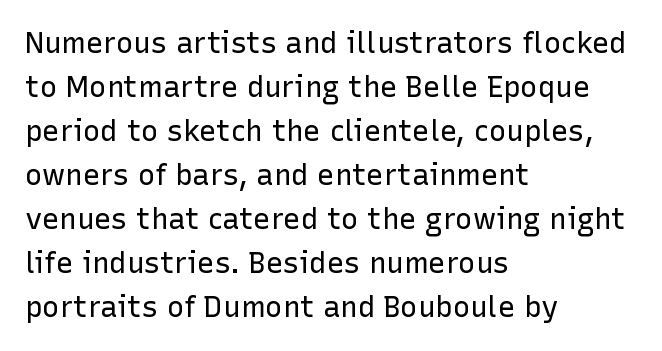
The image shows 29 px regular-weight sans-serif type, upright; set left-aligned, normal line spacing (1.52x), normal letter spacing, not underlined; low stroke contrast and a medium x-height.
